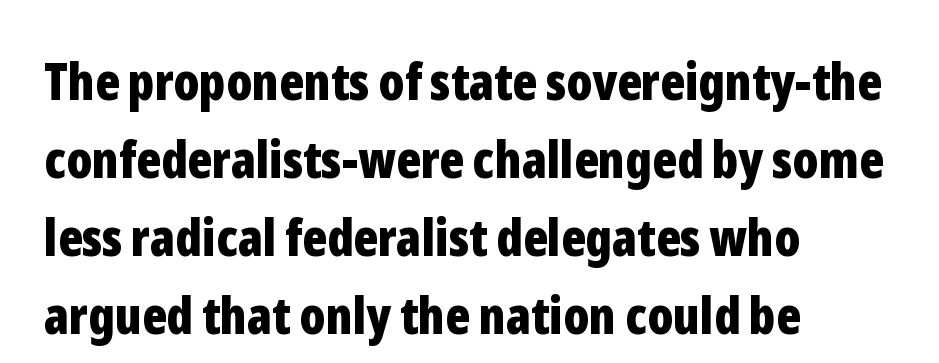
{"serif": "no", "italic": "no", "bold": "yes", "weight": "bold", "width": "condensed", "stroke_contrast": "low", "x_height": "medium", "monospaced": "no", "underline": "no", "align": "left", "line_spacing": "normal", "line_spacing_ratio": 1.5, "letter_spacing": "normal", "letter_spacing_em": 0.0, "glyph_px": 52}
